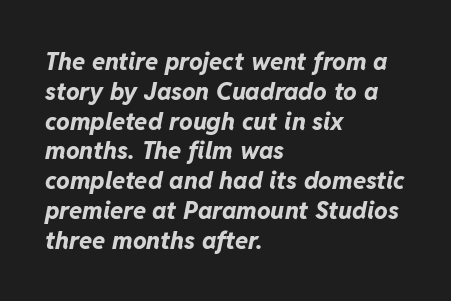
Q: Is the text bold? A: Yes.
Q: Is the text italic (slanted)? A: Yes, it leans right by about 11 degrees.
Q: Is the text underlined? A: No.
Q: How is the paragraph aligned? A: Left-aligned.
Q: Is the spacing between letters normal or unusually wide? A: Normal.
